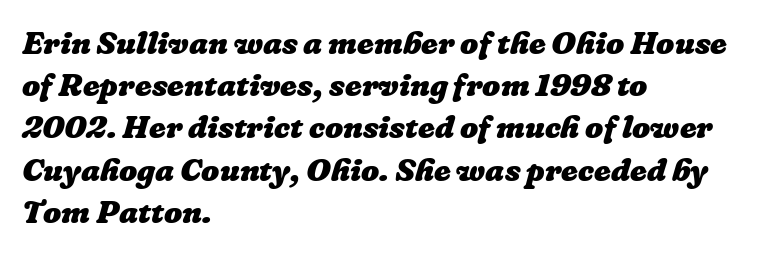
The image shows 32 px heavy type; set left-aligned, normal line spacing (1.32x), normal letter spacing, not underlined; low stroke contrast and a medium x-height.
